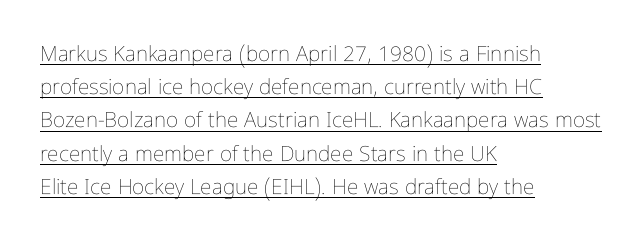
The image shows 21 px text type, upright; set left-aligned, normal line spacing (1.58x), normal letter spacing, underlined.
